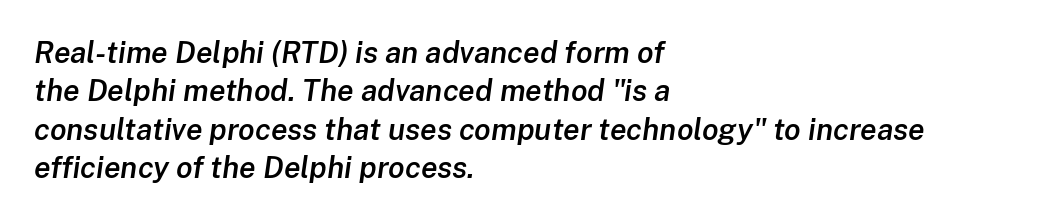
Q: Is the text bold? A: Semi-bold.
Q: Is the text italic (slanted)? A: Yes, it leans right by about 8 degrees.
Q: Is the text underlined? A: No.
Q: How is the paragraph aligned? A: Left-aligned.
Q: Is the spacing between letters normal or unusually wide? A: Normal.
Q: Is the spacing between lines tight, normal or loose? A: Normal.
Q: Width (condensed, normal, or wide)? A: Normal.
Q: Stroke contrast? A: Low.
Q: x-height? A: Medium.
Q: Monospaced? A: No.
